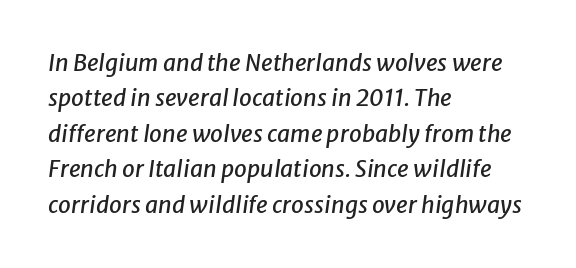
Q: Is the text italic (slanted)? A: Yes, it leans right by about 8 degrees.
Q: Is the text underlined? A: No.
Q: How is the paragraph aligned? A: Left-aligned.
Q: Is the spacing between letters normal or unusually wide? A: Normal.
Q: Is the spacing between lines tight, normal or loose? A: Normal.
